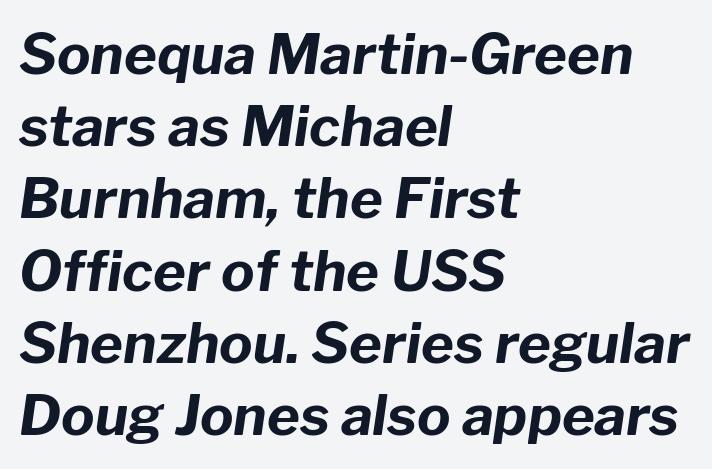
The image shows 56 px bold type, italic (leaning right); set left-aligned, normal line spacing (1.29x), normal letter spacing, not underlined; low stroke contrast and a medium x-height.
